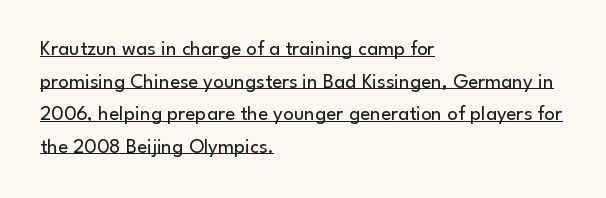
Q: Is the text bold? A: No.
Q: Is the text italic (slanted)? A: No, it is upright.
Q: Is the text underlined? A: Yes.
Q: How is the paragraph aligned? A: Left-aligned.
Q: Is the spacing between letters normal or unusually wide? A: Normal.
Q: Is the spacing between lines tight, normal or loose? A: Normal.
